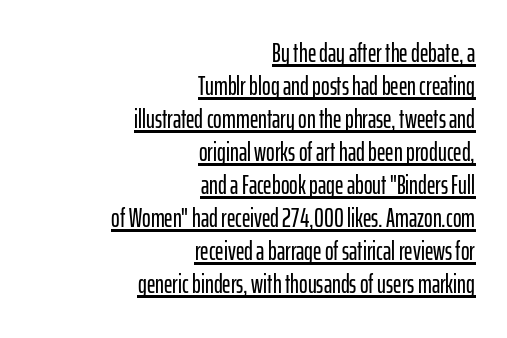
The image shows 26 px text type, upright; set right-aligned, normal line spacing (1.27x), normal letter spacing, underlined.
